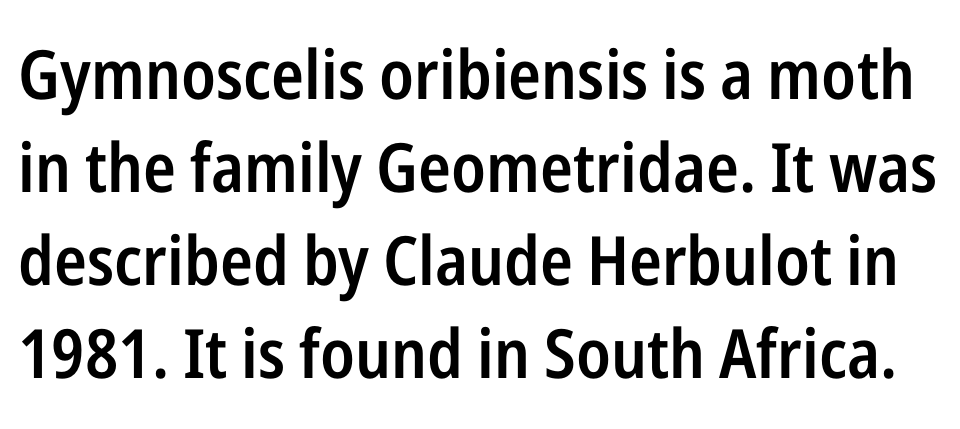
{"serif": "no", "italic": "no", "bold": "semi", "weight": "semibold", "width": "condensed", "stroke_contrast": "low", "x_height": "medium", "monospaced": "no", "underline": "no", "line_spacing": "normal", "line_spacing_ratio": 1.37, "letter_spacing": "normal", "letter_spacing_em": 0.0, "glyph_px": 68}
